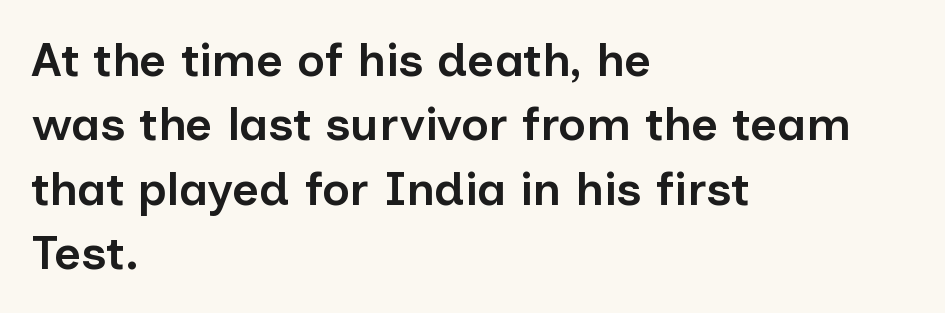
The image shows 47 px semibold sans-serif type, upright; set left-aligned, normal line spacing (1.37x), normal letter spacing, not underlined; low stroke contrast and a medium x-height.
